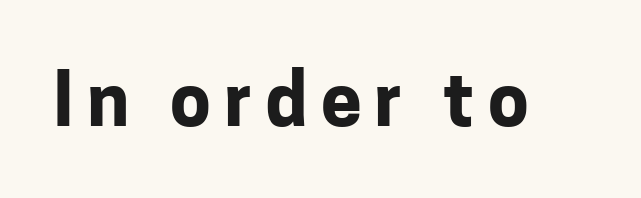
A typesetter would call this proportional, since set widths differ per character. Heavy, bold letterforms. Italic? Not at all — the glyphs are vertical. The face used here is a sans, in the tradition of grotesques and geometrics. Any mark beneath the type? The region is blank.
